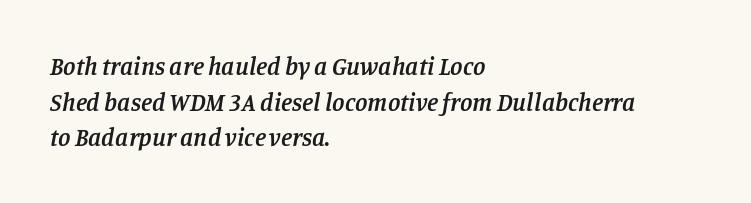
Q: Is the text bold? A: Semi-bold.
Q: Is the text italic (slanted)? A: Yes, it leans right by about 11 degrees.
Q: Is the text underlined? A: No.
Q: How is the paragraph aligned? A: Left-aligned.
Q: Is the spacing between letters normal or unusually wide? A: Normal.
Q: Is the spacing between lines tight, normal or loose? A: Normal.
